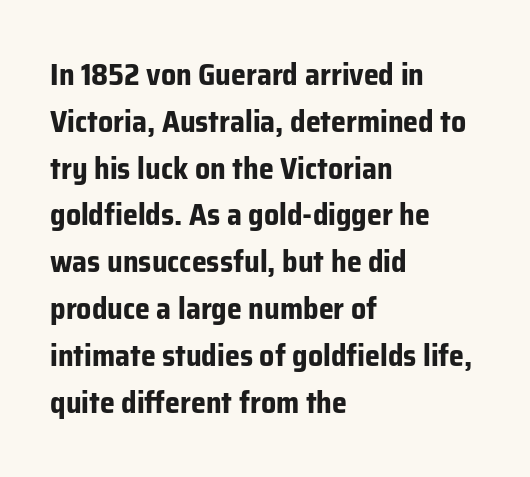
The image shows 30 px bold sans-serif type, upright; set left-aligned, normal line spacing (1.56x), normal letter spacing, not underlined; low stroke contrast and a medium x-height.
